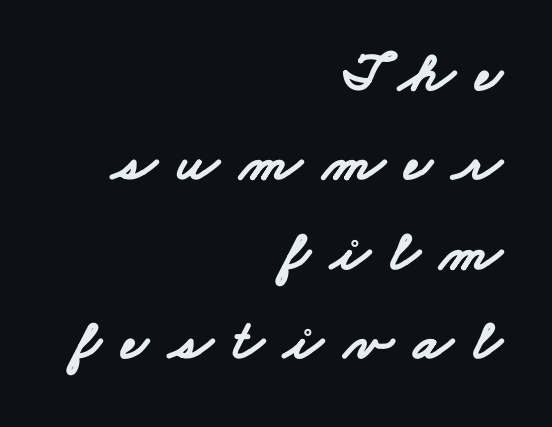
Varying glyph widths throughout — classic text-font behaviour. Heavy-handed strokes throughout: this text is bold. Honestly, the letter spacing is so wide it's the main thing you notice. The paragraph has a hard right edge and a soft left edge.
